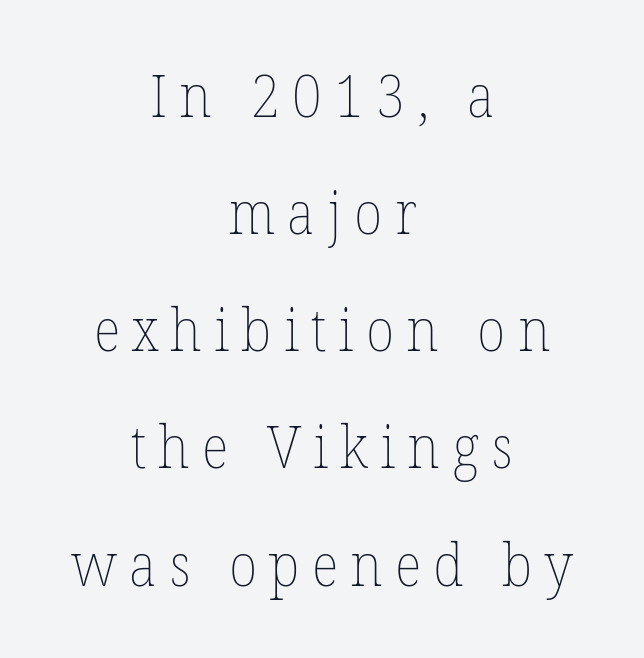
{"italic": "no", "bold": "no", "weight": "thin", "width": "normal", "stroke_contrast": "low", "x_height": "medium", "monospaced": "no", "underline": "no", "align": "center", "line_spacing": "loose", "line_spacing_ratio": 2.02, "letter_spacing": "wide", "letter_spacing_em": 0.21, "glyph_px": 58}
